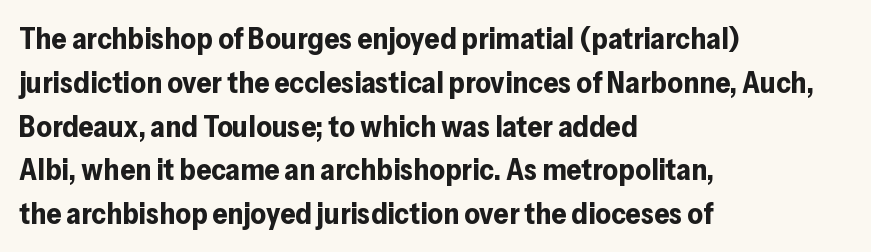
The image shows 30 px bold sans-serif type, upright; set left-aligned, normal line spacing (1.46x), normal letter spacing, not underlined; low stroke contrast and a medium x-height.
